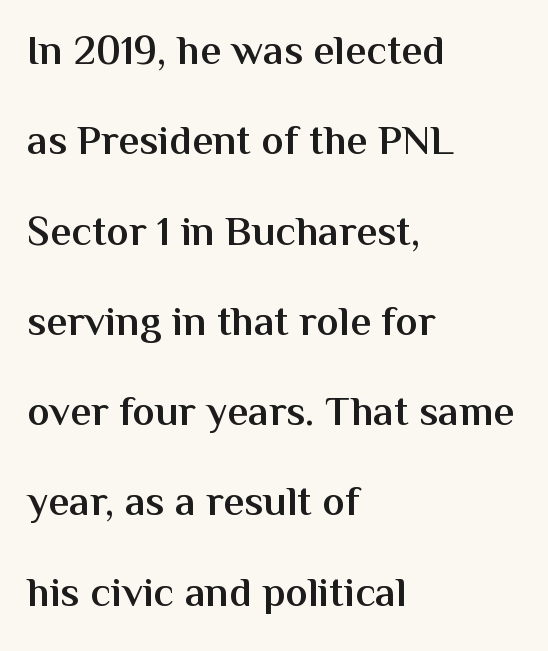
Q: Is the text bold? A: Semi-bold.
Q: Is the text italic (slanted)? A: No, it is upright.
Q: Is the typeface a serif or a sans-serif typeface? A: Sans-serif.
Q: Is the text underlined? A: No.
Q: How is the paragraph aligned? A: Left-aligned.
Q: Is the spacing between letters normal or unusually wide? A: Normal.
Q: Is the spacing between lines tight, normal or loose? A: Loose.
Q: Width (condensed, normal, or wide)? A: Normal.
Q: Stroke contrast? A: Medium.
Q: x-height? A: Medium.
Q: Monospaced? A: No.
